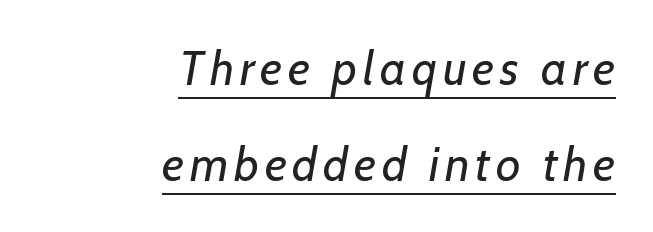
The image shows 48 px regular-weight sans-serif type; set right-aligned, loose line spacing (2.01x), underlined; low stroke contrast and a medium x-height.
